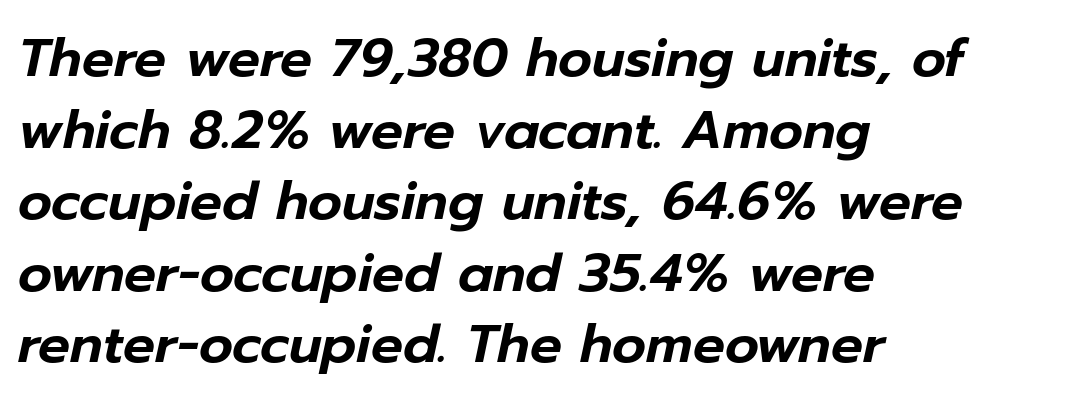
Just letters on the line, the space beneath them empty. The rag falls on the right side of this text block. Rendered with sloped, italic letterforms. A typesetter would call this leading conventional body-copy spacing. Here the glyphs are tracked normally, forming tight word shapes. This sample has the flowing, uneven cadence of proportional lettering.
